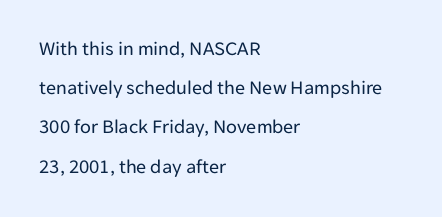
{"italic": "no", "bold": "no", "underline": "no", "align": "left", "line_spacing": "loose", "line_spacing_ratio": 1.96, "letter_spacing": "normal", "letter_spacing_em": 0.0, "glyph_px": 20}
